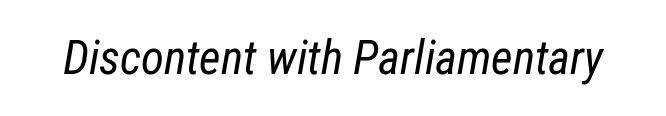
Q: Is the text bold? A: No.
Q: Is the text italic (slanted)? A: Yes, it leans right by about 12 degrees.
Q: Is the text underlined? A: No.
Q: Is the spacing between letters normal or unusually wide? A: Normal.
Q: Width (condensed, normal, or wide)? A: Condensed.
Q: Stroke contrast? A: Low.
Q: x-height? A: Medium.
Q: Monospaced? A: No.
